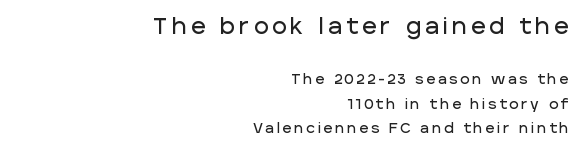
Bigger letters appear in the top chunk; the bottom chunk is reduced. Typeset ragged left — the right edge is the straight one. The tracking jumps out immediately: characters are airy and widely separated. Has an underline been added? It has not. The letters stand upright; this is a roman face.
